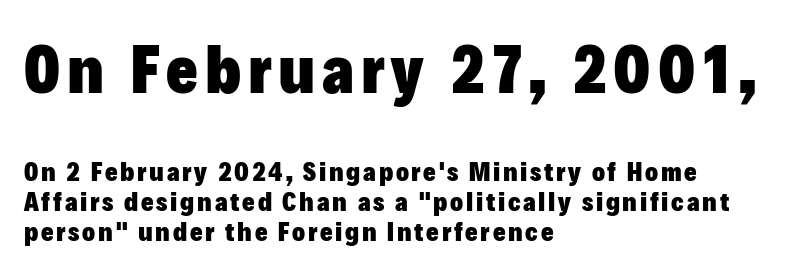
Quick note: interline space is minimal. Visually, the top section dominates because its glyphs are scaled up. No word sits above an underline. In terms of posture, this sample is upright. Think of a printed novel: that variable character pitch is what you see here.
